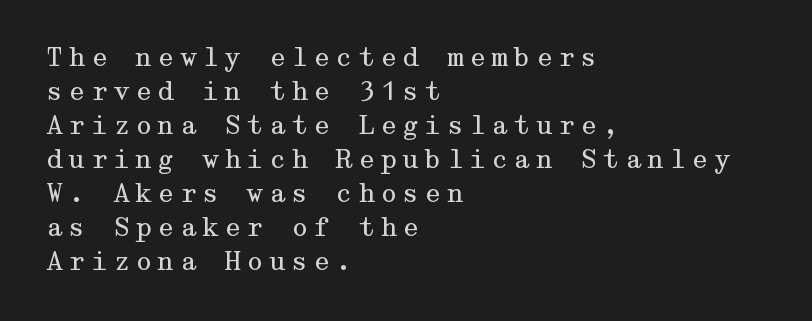
No word sits above an underline. The cut favours lightness, reaching ordinary text weight at its darkest. Does the lettering tilt? It doesn't — this is upright. Quick note: interline space is typical. Every row of glyphs begins at an identical x-position on the left.
